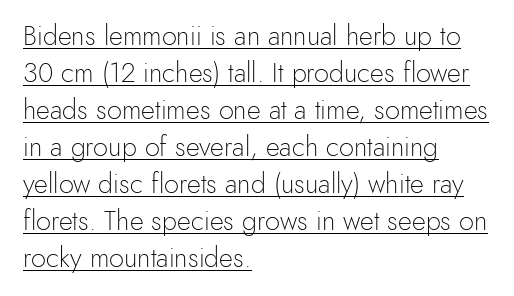
Weight: not bold — regular or lighter. There is no visible air inserted between adjacent glyphs. Typeset ragged right — the left edge is the straight one. This sample carries an underscore along the baseline area.
